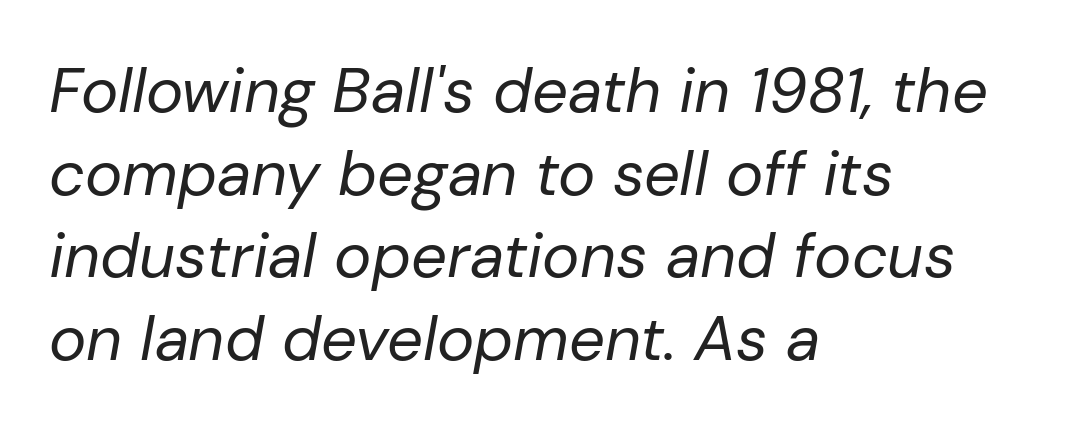
{"italic": "yes", "lean": "right", "slant_degrees": 10, "bold": "no", "weight": "regular", "width": "normal", "stroke_contrast": "low", "x_height": "medium", "monospaced": "no", "underline": "no", "align": "left", "line_spacing": "normal", "line_spacing_ratio": 1.31, "letter_spacing": "normal", "letter_spacing_em": 0.0, "glyph_px": 63}
